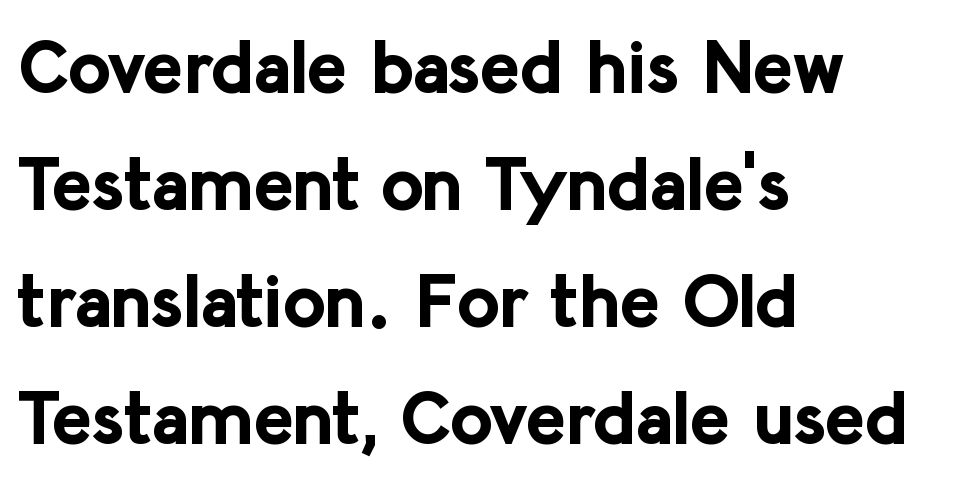
The image shows 75 px bold sans-serif type, upright; set left-aligned, normal line spacing (1.56x), normal letter spacing, not underlined; low stroke contrast and a medium x-height.
